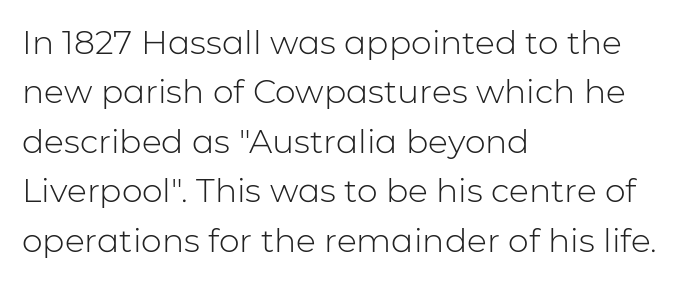
The image shows 33 px light sans-serif type, upright; set left-aligned, normal line spacing (1.5x), normal letter spacing, not underlined; low stroke contrast and a medium x-height.
